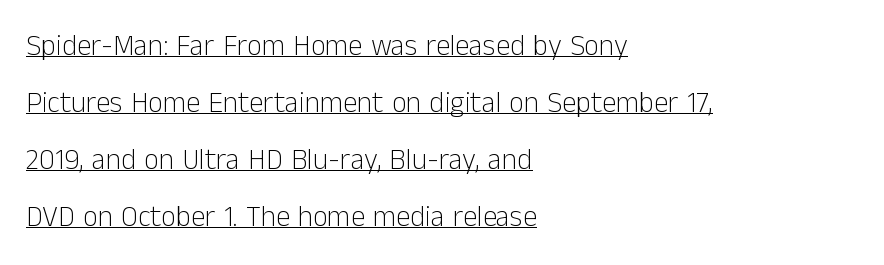
Casual observation: everything's shoved over to the left. A typesetter would call this proportional, since set widths differ per character. This is not heavy type; no bold has been used. The rendering keeps characters at their native spacing. The typesetter has applied underlining to the passage shown. Does the leading feel generous? Absolutely, it's lavish.
